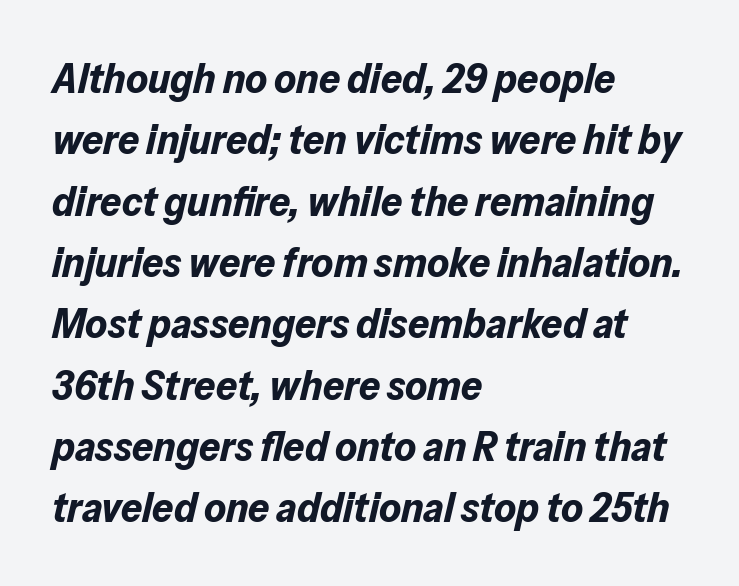
{"italic": "yes", "lean": "right", "slant_degrees": 13, "bold": "yes", "weight": "bold", "width": "normal", "stroke_contrast": "low", "x_height": "medium", "monospaced": "no", "underline": "no", "align": "left", "line_spacing": "normal", "line_spacing_ratio": 1.46, "letter_spacing": "normal", "letter_spacing_em": 0.0, "glyph_px": 42}
